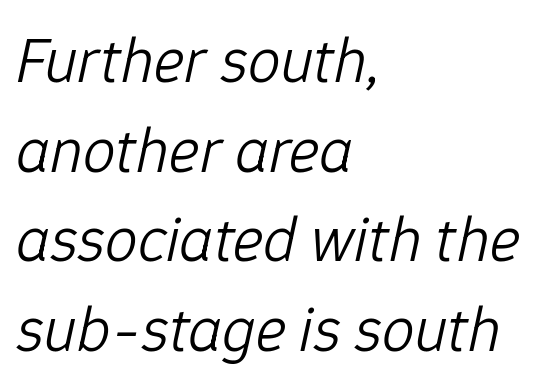
The image shows 65 px light type, italic (leaning right); set left-aligned, normal line spacing (1.38x), normal letter spacing, not underlined; low stroke contrast and a medium x-height.
